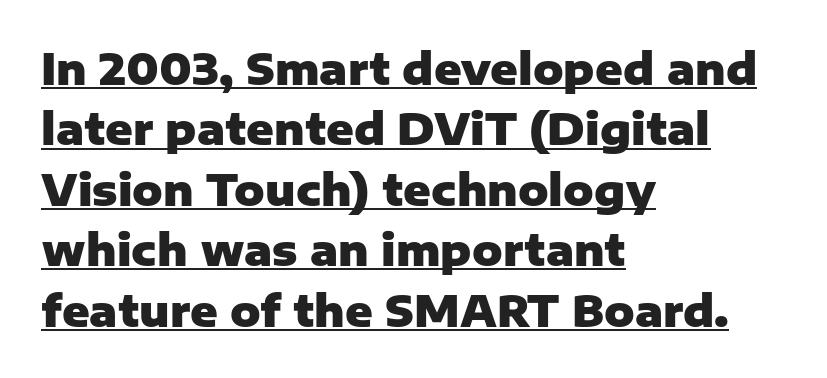
Is this a fixed-width face? No — the glyphs have proportional, varying widths. Evenly set lines give the paragraph a standard silhouette. No italicization has been applied; the sample stays upright. Horizontal alignment here is leftward, the default for most running prose.
